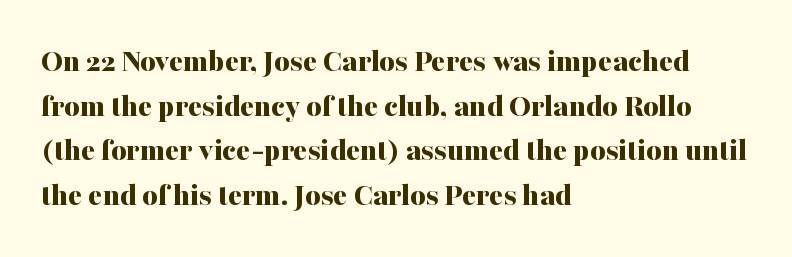
Q: Is the text bold? A: Yes.
Q: Is the text italic (slanted)? A: No, it is upright.
Q: Is the typeface a serif or a sans-serif typeface? A: Serif.
Q: Is the text underlined? A: No.
Q: How is the paragraph aligned? A: Left-aligned.
Q: Is the spacing between letters normal or unusually wide? A: Normal.
Q: Is the spacing between lines tight, normal or loose? A: Normal.
Q: Width (condensed, normal, or wide)? A: Normal.
Q: Stroke contrast? A: Medium.
Q: x-height? A: Medium.
Q: Monospaced? A: No.
